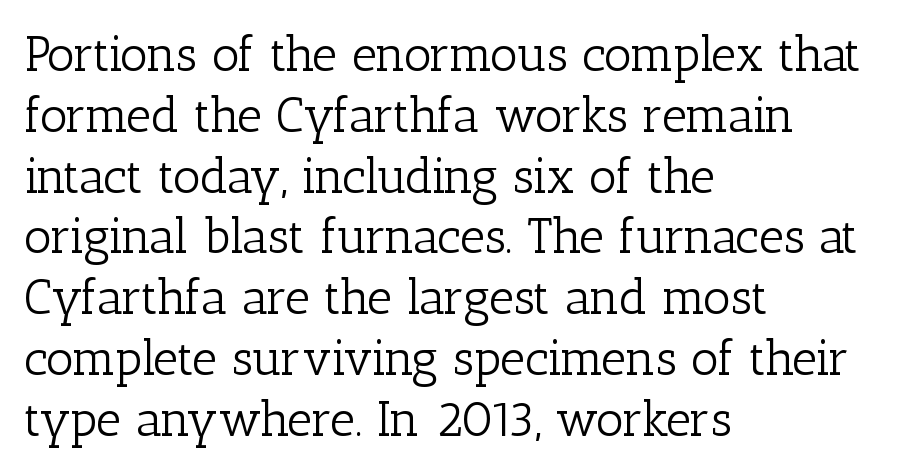
The image shows 49 px light serif type, upright; set left-aligned, line spacing 1.24x, normal letter spacing, not underlined; low stroke contrast and a medium x-height.
